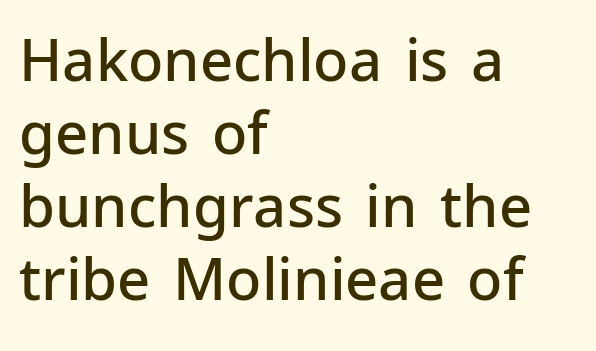
{"serif": "no", "italic": "no", "bold": "semi", "weight": "semibold", "width": "normal", "stroke_contrast": "low", "x_height": "medium", "monospaced": "no", "underline": "no", "align": "left", "line_spacing": "normal", "line_spacing_ratio": 1.26, "letter_spacing": "normal", "letter_spacing_em": 0.0, "glyph_px": 58}
